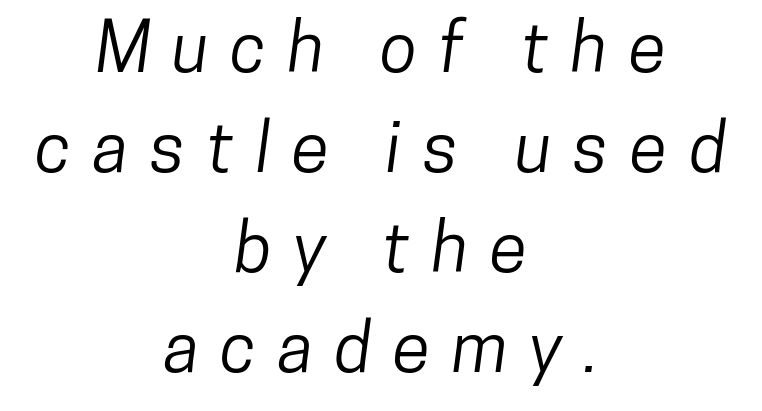
{"serif": "no", "width": "condensed", "stroke_contrast": "low", "x_height": "medium", "monospaced": "no", "underline": "no", "align": "center", "line_spacing": "normal", "line_spacing_ratio": 1.45, "letter_spacing": "wide", "letter_spacing_em": 0.31, "glyph_px": 69}
